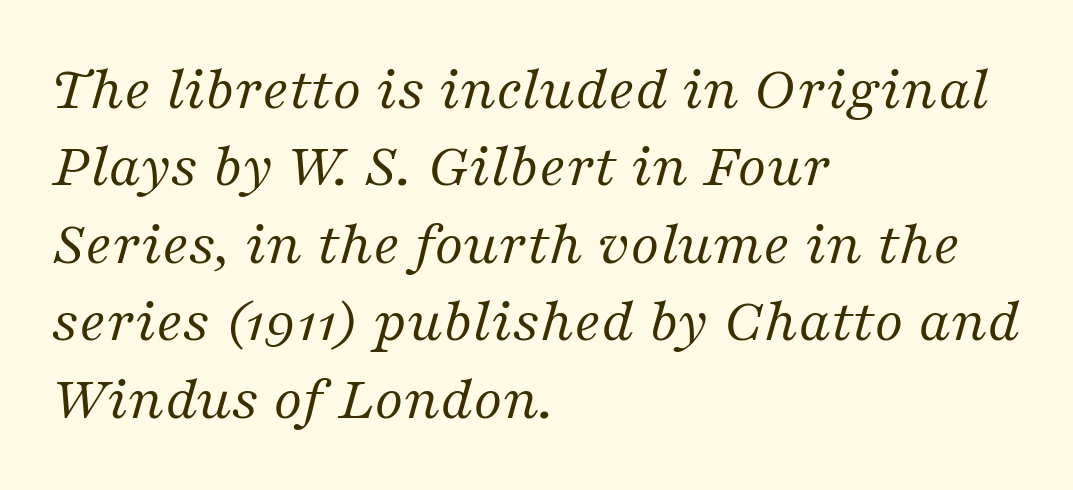
The image shows 63 px regular-weight serif type, italic (leaning right); set left-aligned, line spacing 1.23x, normal letter spacing, not underlined; medium stroke contrast and a medium x-height.
